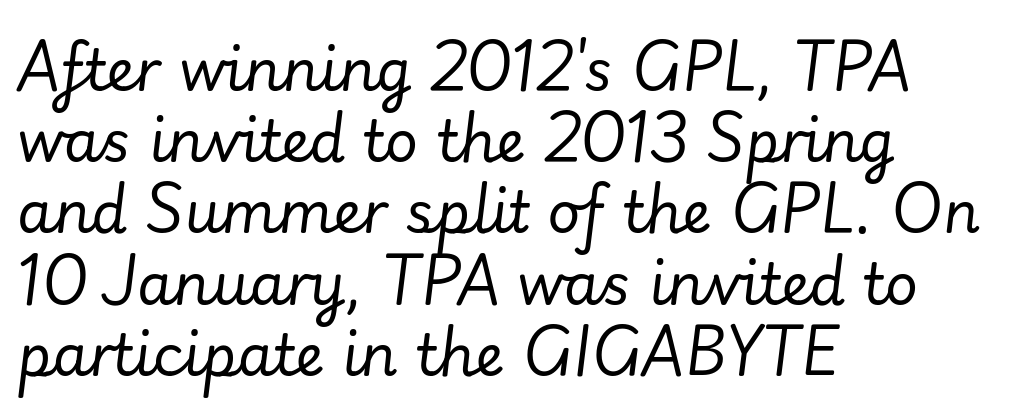
{"italic": "yes", "lean": "right", "slant_degrees": 7, "bold": "no", "weight": "regular", "width": "normal", "stroke_contrast": "low", "x_height": "small", "monospaced": "no", "underline": "no", "align": "left", "line_spacing": "normal", "line_spacing_ratio": 1.25, "letter_spacing": "normal", "letter_spacing_em": 0.0, "glyph_px": 57}
